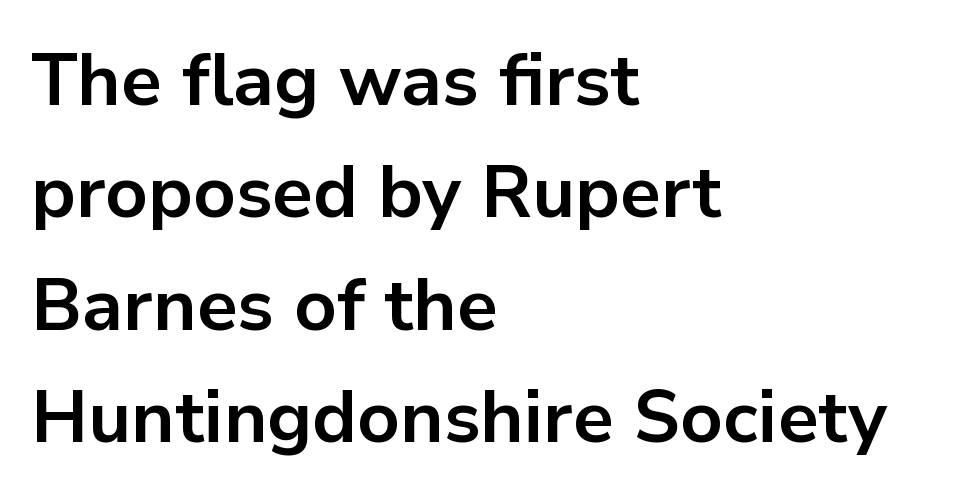
The image shows 73 px bold sans-serif type, upright; set left-aligned, normal line spacing (1.54x), normal letter spacing, not underlined; low stroke contrast and a medium x-height.
